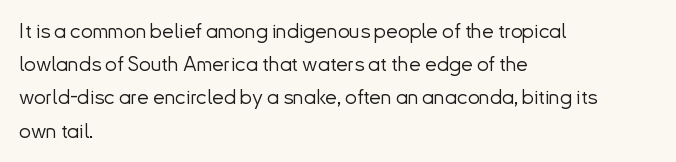
{"italic": "no", "bold": "no", "underline": "no", "align": "left", "line_spacing": "normal", "line_spacing_ratio": 1.58, "letter_spacing": "normal", "letter_spacing_em": 0.0, "glyph_px": 21}
